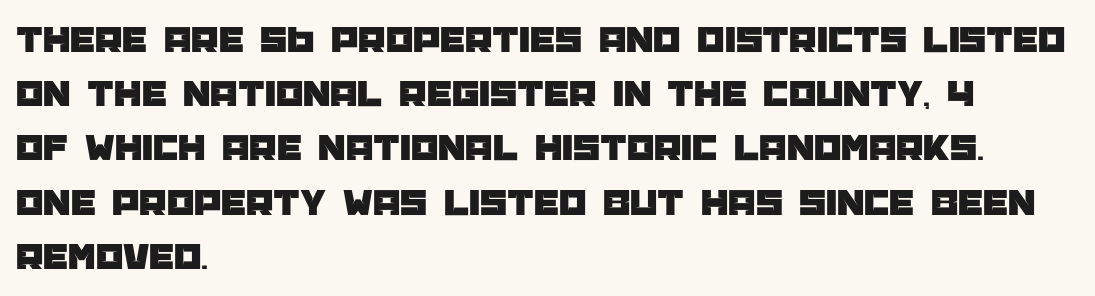
Left-aligned paragraph, ragged on the right. No word sits above an underline. This rendering leaves character spacing at its baseline value. A typesetter would call this proportional, since set widths differ per character.
